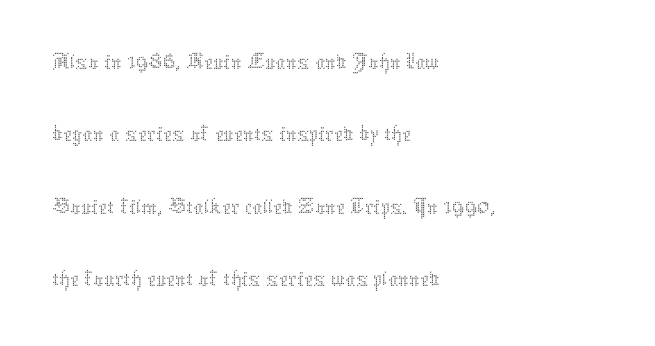
The image shows 50 px thin type, upright; set left-aligned, normal line spacing (1.45x), normal letter spacing, not underlined; medium stroke contrast and a medium x-height.
